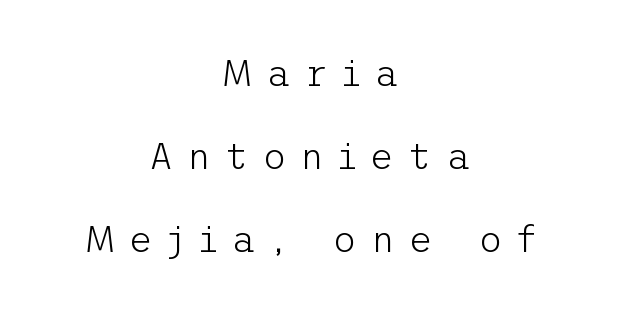
The image shows 37 px light sans-serif type, upright; set centered, loose line spacing (2.24x), unusually wide letter spacing (+0.37 em), not underlined; low stroke contrast and a medium x-height.
